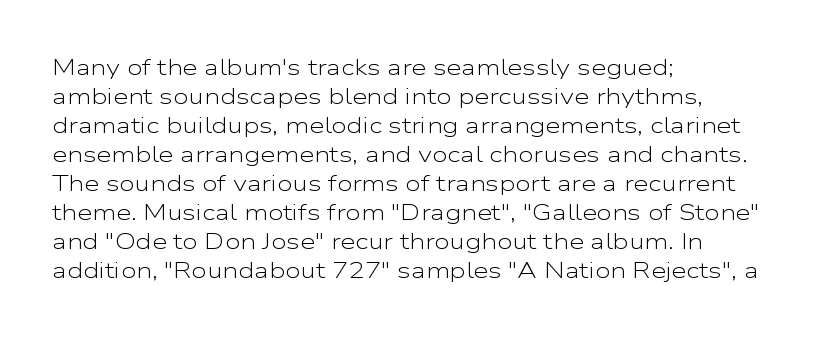
{"italic": "no", "bold": "no", "underline": "no", "align": "left", "line_spacing": "normal", "line_spacing_ratio": 1.32, "letter_spacing": "normal", "letter_spacing_em": 0.0, "glyph_px": 22}
